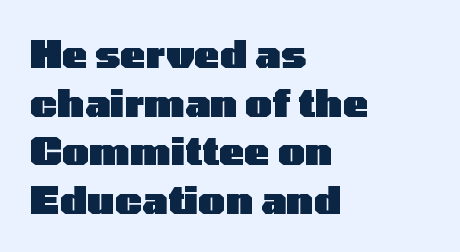
Q: Is the text bold? A: Yes.
Q: Is the text italic (slanted)? A: No, it is upright.
Q: Is the typeface a serif or a sans-serif typeface? A: Sans-serif.
Q: Is the text underlined? A: No.
Q: How is the paragraph aligned? A: Left-aligned.
Q: Is the spacing between letters normal or unusually wide? A: Normal.
Q: Is the spacing between lines tight, normal or loose? A: Normal.
Q: Width (condensed, normal, or wide)? A: Wide.
Q: Stroke contrast? A: Low.
Q: x-height? A: Medium.
Q: Monospaced? A: No.
